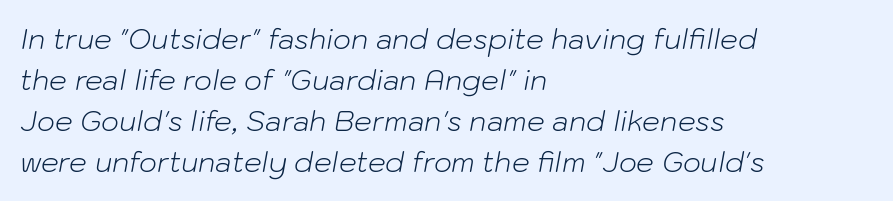
{"italic": "yes", "lean": "right", "slant_degrees": 10, "bold": "no", "weight": "light", "width": "normal", "stroke_contrast": "low", "x_height": "medium", "monospaced": "no", "underline": "no", "align": "left", "line_spacing": "normal", "line_spacing_ratio": 1.47, "letter_spacing": "normal", "letter_spacing_em": 0.0, "glyph_px": 28}
